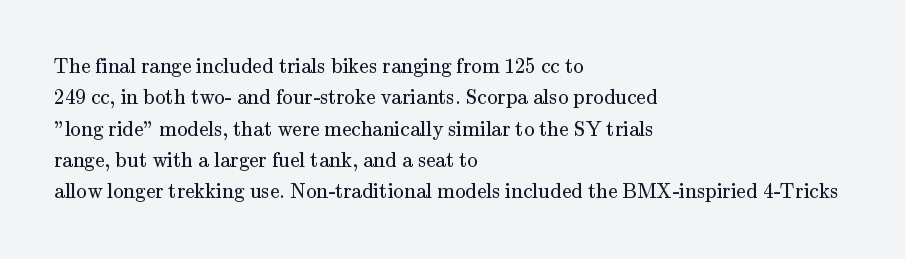
Ordinary non-slanted type is in use. Honestly, the row spacing looks completely unremarkable. These lines keep a tight, regular rhythm from letter to letter. These lines stack with their left ends in a neat column.
